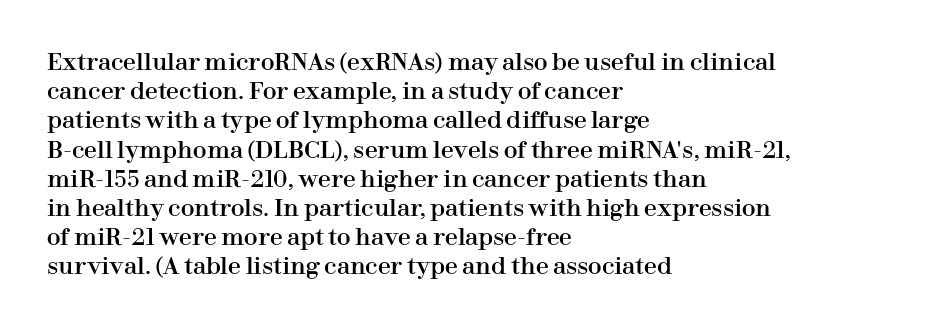
{"italic": "no", "underline": "no", "align": "left", "line_spacing": "normal", "line_spacing_ratio": 1.27, "letter_spacing": "normal", "letter_spacing_em": 0.0, "glyph_px": 23}
